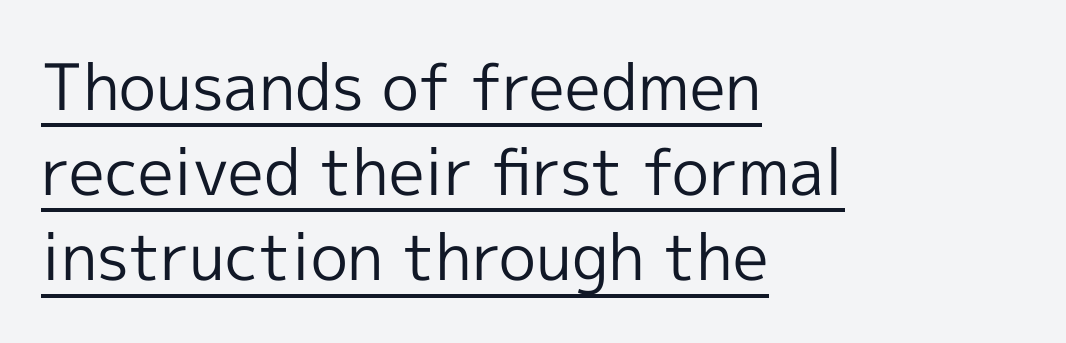
The image shows 64 px regular-weight sans-serif type, upright; set left-aligned, normal line spacing (1.33x), normal letter spacing, underlined; a medium x-height.
